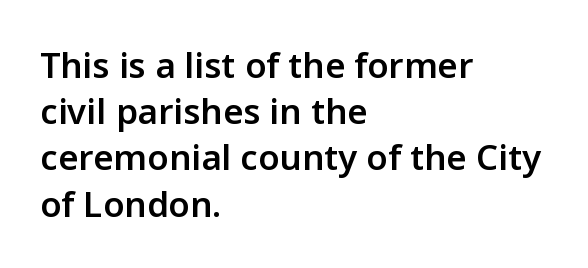
Q: Is the text bold? A: Semi-bold.
Q: Is the text italic (slanted)? A: No, it is upright.
Q: Is the typeface a serif or a sans-serif typeface? A: Sans-serif.
Q: Is the text underlined? A: No.
Q: How is the paragraph aligned? A: Left-aligned.
Q: Is the spacing between letters normal or unusually wide? A: Normal.
Q: Is the spacing between lines tight, normal or loose? A: Normal.
Q: Width (condensed, normal, or wide)? A: Normal.
Q: Stroke contrast? A: Low.
Q: x-height? A: Medium.
Q: Monospaced? A: No.
